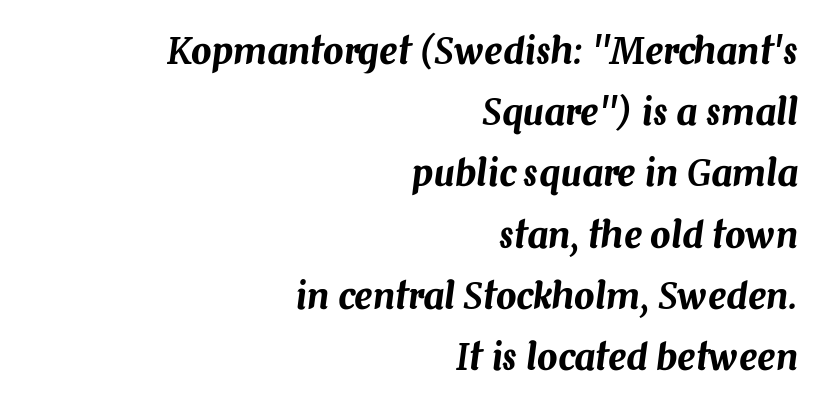
The image shows 36 px text type, italic (leaning right); set right-aligned, normal line spacing (1.7x), normal letter spacing, not underlined; medium stroke contrast and a medium x-height.
